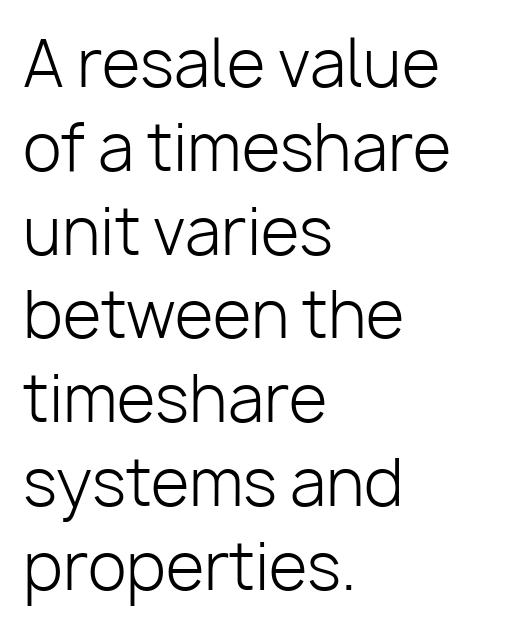
{"serif": "no", "italic": "no", "bold": "no", "weight": "light", "width": "normal", "stroke_contrast": "low", "x_height": "medium", "monospaced": "no", "underline": "no", "align": "left", "line_spacing": "normal", "line_spacing_ratio": 1.33, "letter_spacing": "normal", "letter_spacing_em": 0.0, "glyph_px": 63}
